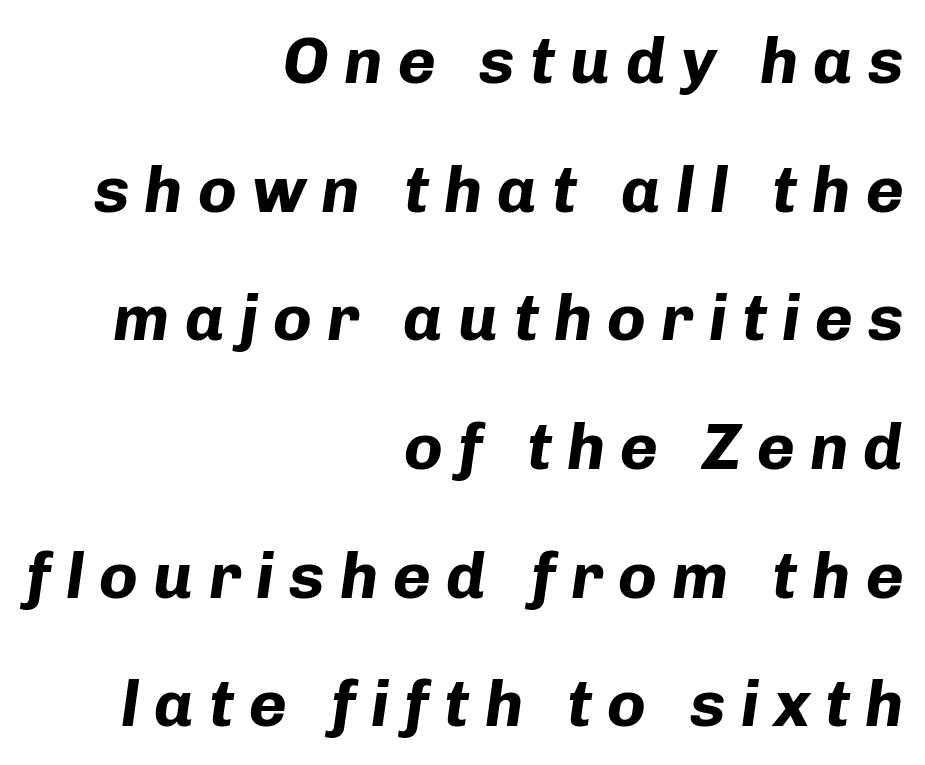
The image shows 65 px bold type, italic (leaning right); set right-aligned, loose line spacing (1.98x), unusually wide letter spacing (+0.23 em), not underlined; low stroke contrast and a medium x-height.
